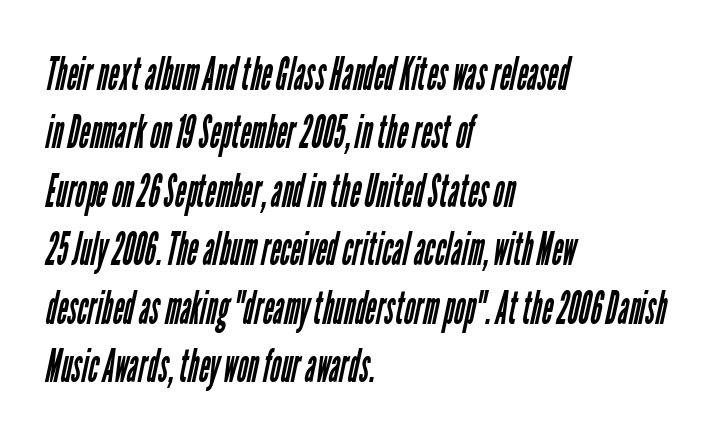
{"serif": "no", "bold": "no", "weight": "regular", "width": "condensed", "stroke_contrast": "low", "x_height": "medium", "monospaced": "no", "underline": "no", "align": "left", "line_spacing": "normal", "line_spacing_ratio": 1.27, "letter_spacing": "normal", "letter_spacing_em": 0.0, "glyph_px": 46}
